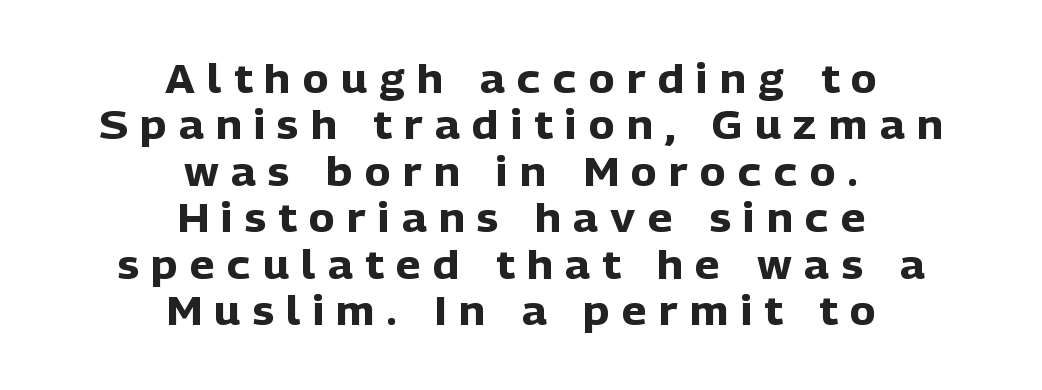
Q: Is the text bold? A: Yes.
Q: Is the text italic (slanted)? A: No, it is upright.
Q: Is the typeface a serif or a sans-serif typeface? A: Sans-serif.
Q: Is the text underlined? A: No.
Q: How is the paragraph aligned? A: Centered.
Q: Is the spacing between letters normal or unusually wide? A: Unusually wide.
Q: Width (condensed, normal, or wide)? A: Normal.
Q: Stroke contrast? A: Low.
Q: x-height? A: Medium.
Q: Monospaced? A: No.
